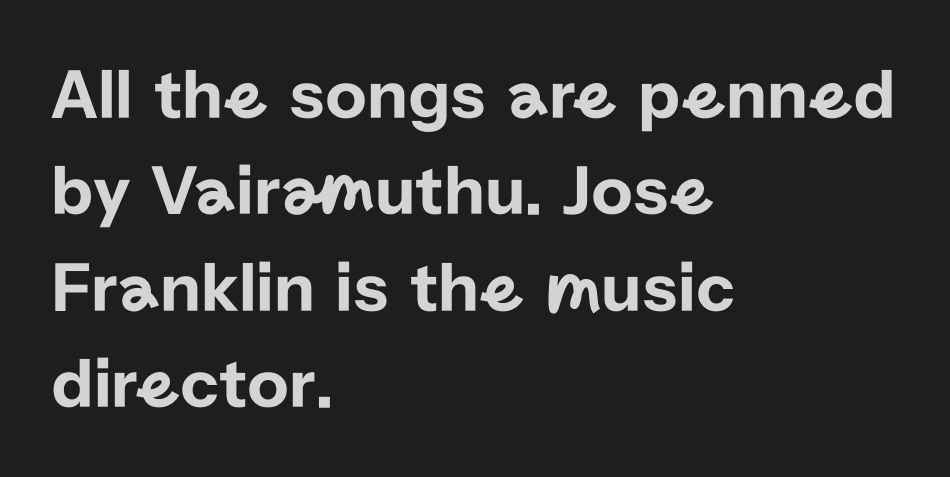
The text block is weighted toward the left margin, trailing off unevenly rightward. This is the regular roman posture of the typeface. Each letter keeps its own natural width here, so spacing adapts to shape. One glance says typical: line gaps are just what's usual. In terms of letterform style, serifs are entirely absent. There is no visible air inserted between adjacent glyphs.
